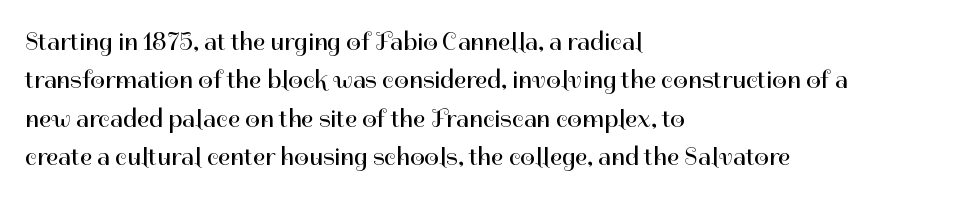
{"italic": "no", "bold": "no", "underline": "no", "align": "left", "line_spacing": "normal", "line_spacing_ratio": 1.48, "letter_spacing": "normal", "letter_spacing_em": 0.0, "glyph_px": 26}
